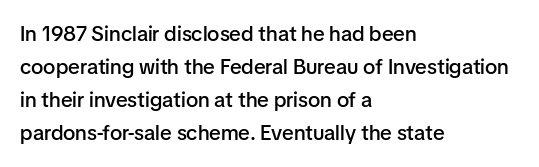
Q: Is the text bold? A: Semi-bold.
Q: Is the text italic (slanted)? A: No, it is upright.
Q: Is the text underlined? A: No.
Q: How is the paragraph aligned? A: Left-aligned.
Q: Is the spacing between letters normal or unusually wide? A: Normal.
Q: Is the spacing between lines tight, normal or loose? A: Normal.
